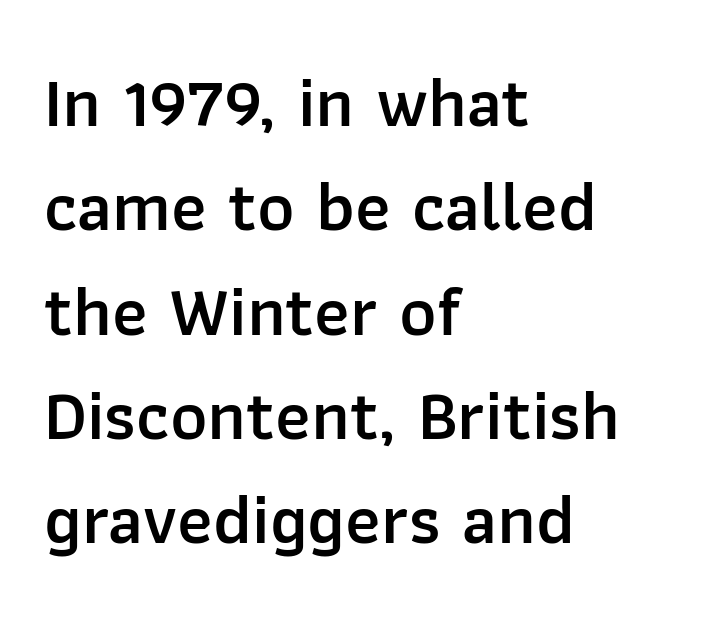
Q: Is the text bold? A: Semi-bold.
Q: Is the text italic (slanted)? A: No, it is upright.
Q: Is the typeface a serif or a sans-serif typeface? A: Sans-serif.
Q: Is the text underlined? A: No.
Q: How is the paragraph aligned? A: Left-aligned.
Q: Is the spacing between letters normal or unusually wide? A: Normal.
Q: Is the spacing between lines tight, normal or loose? A: Normal.
Q: Width (condensed, normal, or wide)? A: Normal.
Q: Stroke contrast? A: Low.
Q: x-height? A: Medium.
Q: Monospaced? A: No.
